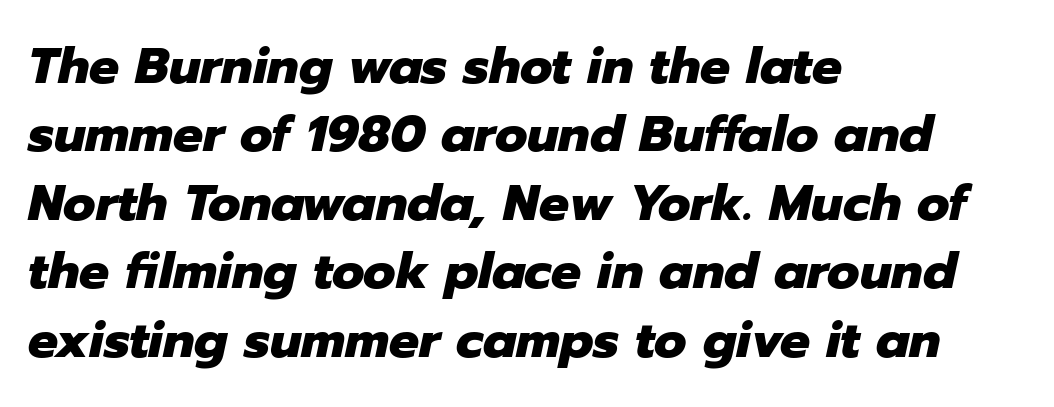
Q: Is the text bold? A: Yes.
Q: Is the text italic (slanted)? A: Yes, it leans right by about 12 degrees.
Q: Is the text underlined? A: No.
Q: How is the paragraph aligned? A: Left-aligned.
Q: Is the spacing between letters normal or unusually wide? A: Normal.
Q: Is the spacing between lines tight, normal or loose? A: Normal.
Q: Width (condensed, normal, or wide)? A: Normal.
Q: Stroke contrast? A: Low.
Q: x-height? A: Medium.
Q: Monospaced? A: No.
